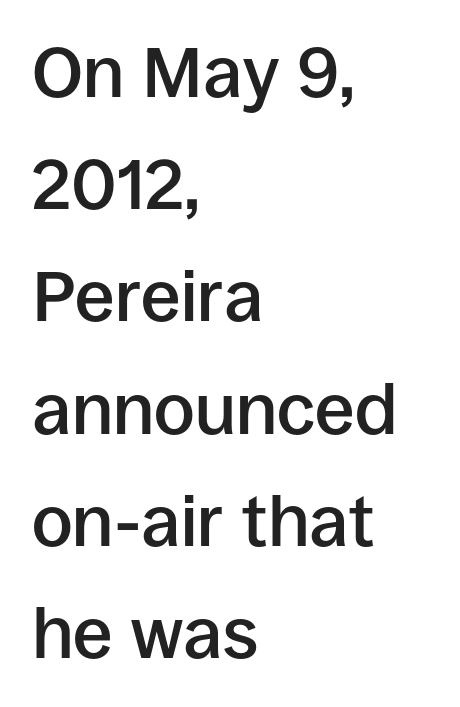
The leading is moderate, giving the passage an even texture. Regarding serifs, this sample does without them. This is the regular roman posture of the typeface. These lines are rendered in a variable-pitch font. The passage shown has conventional tracking throughout.
